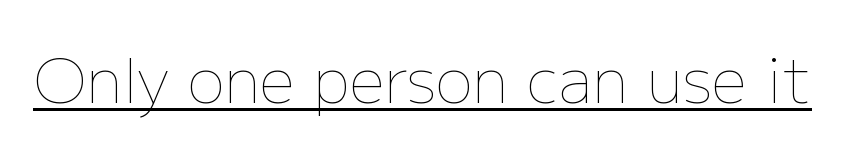
Q: Is the text bold? A: No.
Q: Is the text italic (slanted)? A: No, it is upright.
Q: Is the text underlined? A: Yes.
Q: Is the spacing between letters normal or unusually wide? A: Normal.
Q: Width (condensed, normal, or wide)? A: Normal.
Q: Stroke contrast? A: Low.
Q: x-height? A: Medium.
Q: Monospaced? A: No.
